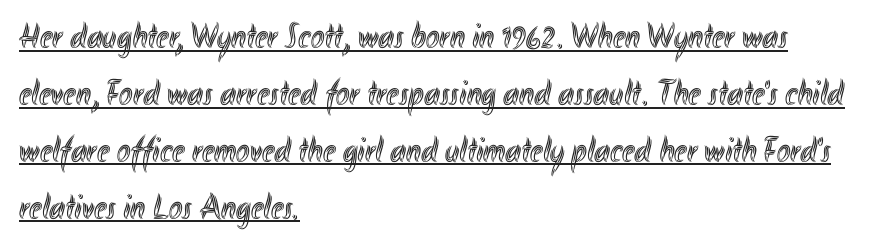
{"width": "condensed", "x_height": "small", "monospaced": "no", "underline": "yes", "align": "left", "line_spacing": "normal", "line_spacing_ratio": 1.58, "letter_spacing": "normal", "letter_spacing_em": 0.0, "glyph_px": 36}
